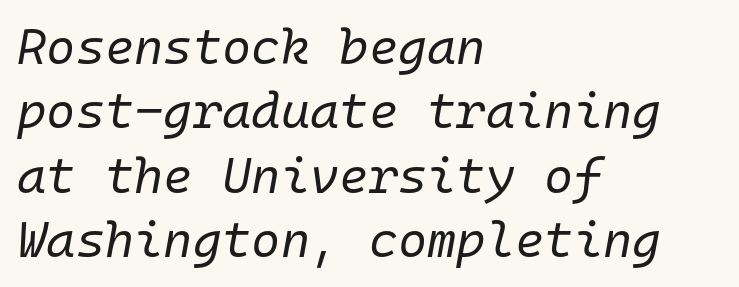
Q: Is the text bold? A: No.
Q: Is the text italic (slanted)? A: Yes, it leans right by about 10 degrees.
Q: Is the text underlined? A: No.
Q: How is the paragraph aligned? A: Left-aligned.
Q: Is the spacing between letters normal or unusually wide? A: Normal.
Q: Is the spacing between lines tight, normal or loose? A: Normal.
Q: Width (condensed, normal, or wide)? A: Normal.
Q: Stroke contrast? A: Low.
Q: x-height? A: Medium.
Q: Monospaced? A: Yes.
